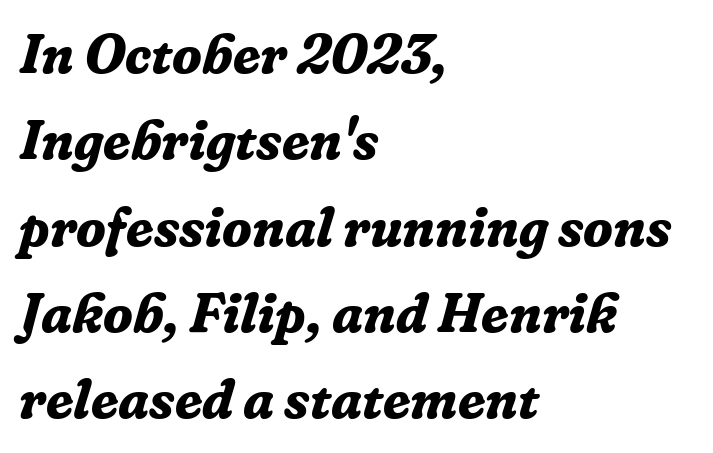
The image shows 55 px bold serif type, italic (leaning right); set left-aligned, normal line spacing (1.57x), normal letter spacing, not underlined; low stroke contrast and a medium x-height.
